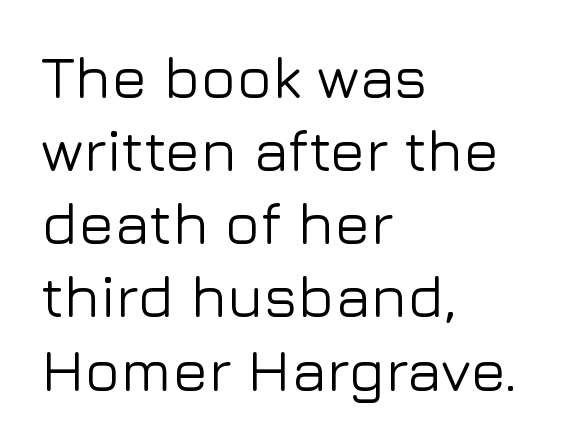
{"serif": "no", "italic": "no", "width": "normal", "stroke_contrast": "low", "x_height": "medium", "monospaced": "no", "underline": "no", "align": "left", "line_spacing_ratio": 1.24, "letter_spacing": "normal", "letter_spacing_em": 0.0, "glyph_px": 59}
